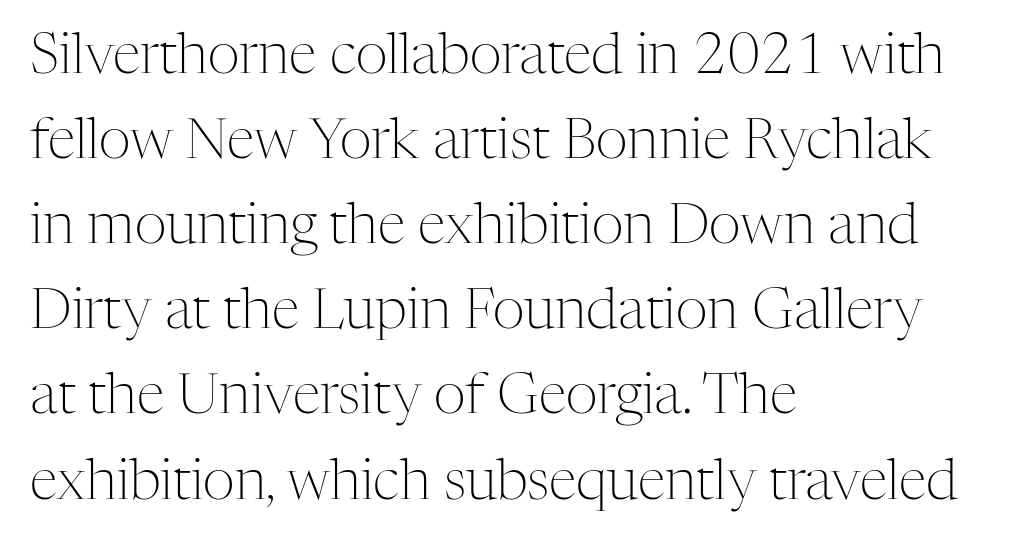
{"serif": "yes", "italic": "no", "bold": "no", "weight": "light", "width": "normal", "stroke_contrast": "medium", "x_height": "medium", "monospaced": "no", "underline": "no", "align": "left", "line_spacing": "normal", "line_spacing_ratio": 1.52, "letter_spacing": "normal", "letter_spacing_em": 0.0, "glyph_px": 56}
